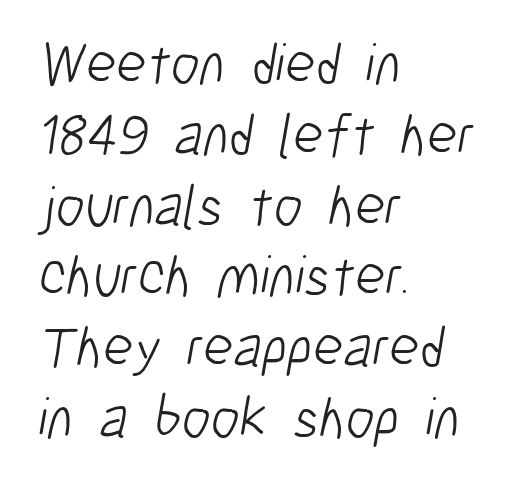
{"serif": "no", "bold": "no", "weight": "light", "width": "condensed", "stroke_contrast": "low", "x_height": "medium", "monospaced": "no", "underline": "no", "align": "left", "line_spacing_ratio": 1.22, "letter_spacing": "normal", "letter_spacing_em": 0.0, "glyph_px": 58}
